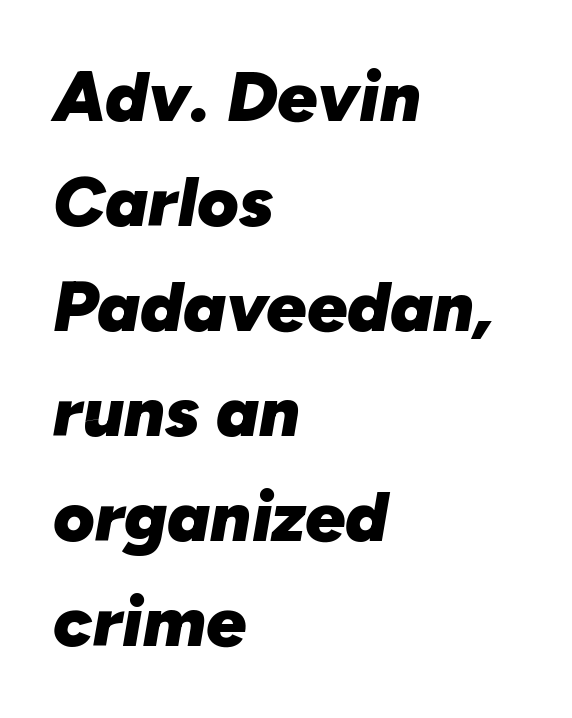
Character widths vary here, with narrow letters taking less room than wide ones. Compared with typical body copy, the letter spacing here is the same. Strong, thick strokes mark this as bold type. Teacher's note: observe the even left margin — that is flush-left alignment.
